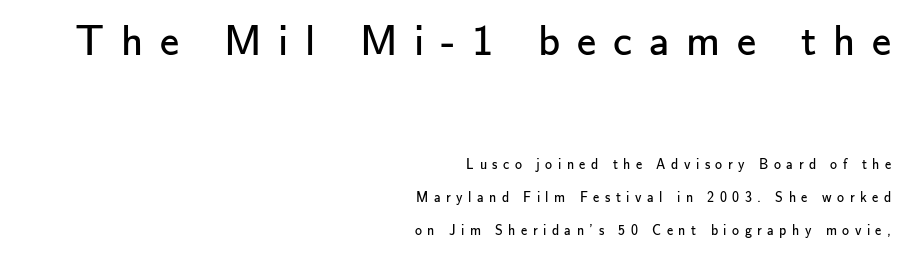
{"serif": "no", "italic": "no", "bold": "no", "weight": "regular", "width": "normal", "stroke_contrast": "low", "x_height": "small", "monospaced": "no", "underline": "no", "align": "right", "line_spacing": "loose", "line_spacing_ratio": 2.36, "letter_spacing": "wide", "letter_spacing_em": 0.39, "larger_block": "first", "size_ratio": 3.07, "glyph_px": 43}
